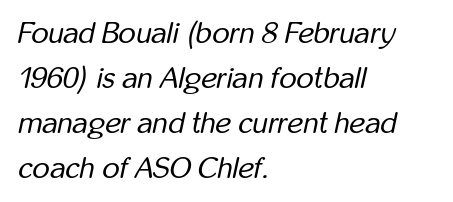
The image shows 30 px regular-weight, condensed type, italic (leaning right); set left-aligned, normal line spacing (1.5x), normal letter spacing, not underlined; low stroke contrast and a medium x-height.
